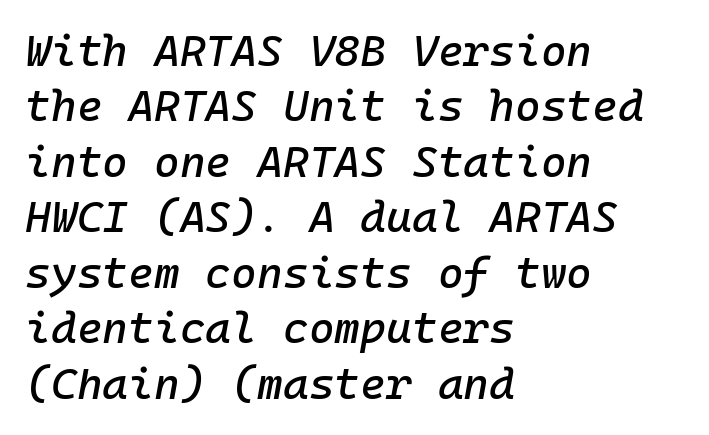
{"italic": "yes", "lean": "right", "slant_degrees": 10, "width": "normal", "stroke_contrast": "low", "x_height": "medium", "monospaced": "yes", "underline": "no", "align": "left", "line_spacing": "normal", "line_spacing_ratio": 1.26, "letter_spacing": "normal", "letter_spacing_em": 0.0, "glyph_px": 44}
